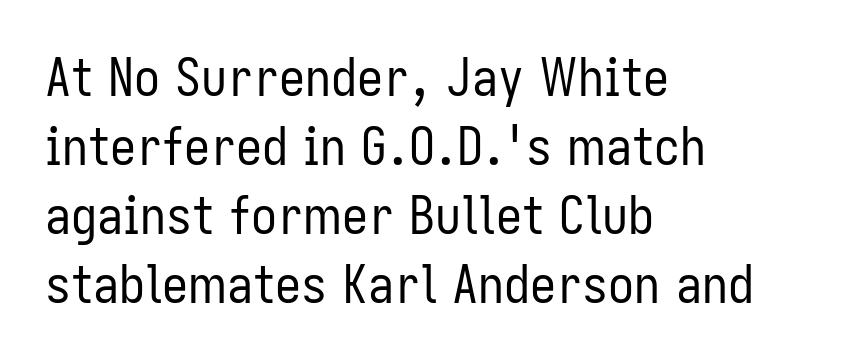
A roman cut, with each character standing at attention. Summary of vertical rhythm: regular, with standard interline spacing. The area under the type is left untouched. Stroke thickness stays within the range of a standard reading face or lighter.
